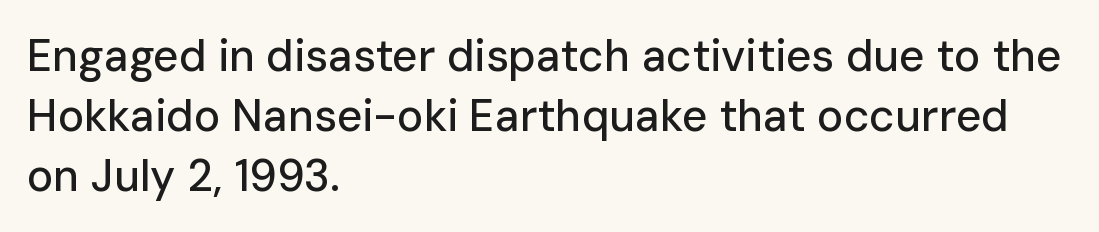
Beneath every word, the page is bare. The passage shown is typed in a proportional face where columns would drift. The designer went with a sans here, leaving each stem footless. In terms of leading, this rendering sits right in the middle. Observe the ordinary spacing: letters are neighbours, not strangers.
